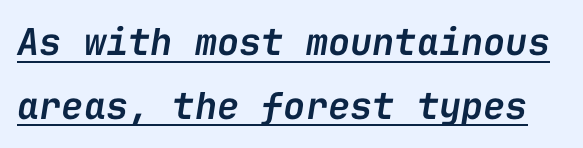
{"italic": "yes", "lean": "right", "slant_degrees": 9, "bold": "semi", "weight": "semibold", "width": "normal", "stroke_contrast": "low", "x_height": "medium", "monospaced": "yes", "underline": "yes", "line_spacing_ratio": 1.72, "letter_spacing": "normal", "letter_spacing_em": 0.0, "glyph_px": 37}
